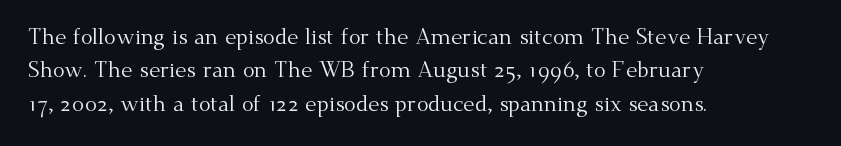
{"italic": "no", "bold": "no", "underline": "no", "align": "left", "line_spacing": "normal", "line_spacing_ratio": 1.52, "letter_spacing": "normal", "letter_spacing_em": 0.0, "glyph_px": 22}
